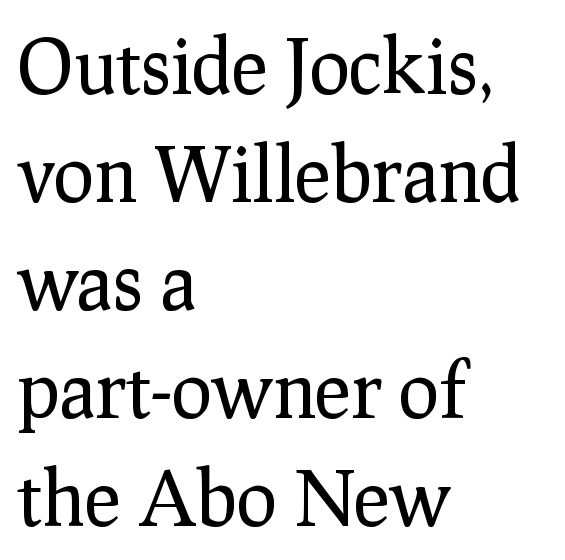
Q: Is the text bold? A: No.
Q: Is the text italic (slanted)? A: No, it is upright.
Q: Is the typeface a serif or a sans-serif typeface? A: Serif.
Q: Is the text underlined? A: No.
Q: How is the paragraph aligned? A: Left-aligned.
Q: Is the spacing between letters normal or unusually wide? A: Normal.
Q: Is the spacing between lines tight, normal or loose? A: Normal.
Q: Width (condensed, normal, or wide)? A: Normal.
Q: Stroke contrast? A: Low.
Q: x-height? A: Medium.
Q: Monospaced? A: No.
